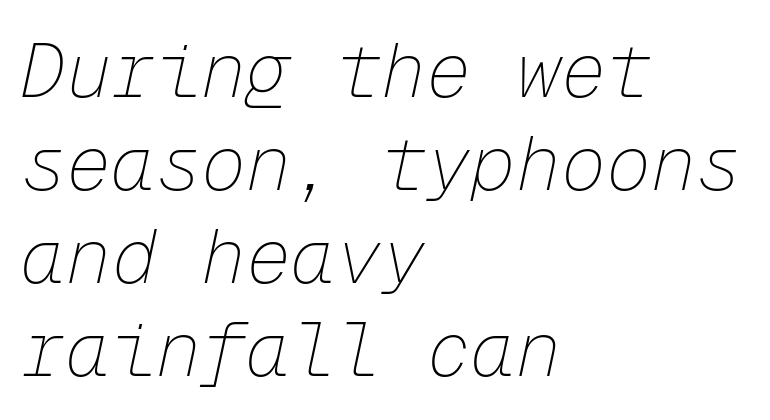
Q: Is the text bold? A: No.
Q: Is the text italic (slanted)? A: Yes, it leans right by about 12 degrees.
Q: Is the text underlined? A: No.
Q: How is the paragraph aligned? A: Left-aligned.
Q: Is the spacing between letters normal or unusually wide? A: Normal.
Q: Width (condensed, normal, or wide)? A: Normal.
Q: Stroke contrast? A: Low.
Q: x-height? A: Medium.
Q: Monospaced? A: Yes.
